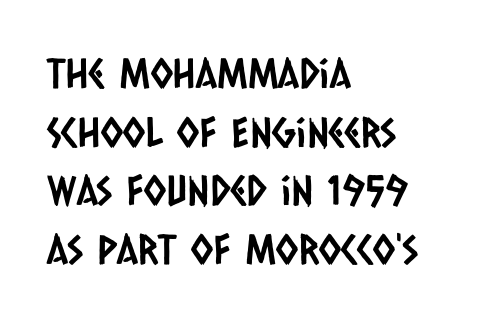
Q: Is the typeface a serif or a sans-serif typeface? A: Sans-serif.
Q: Is the text underlined? A: No.
Q: How is the paragraph aligned? A: Left-aligned.
Q: Is the spacing between letters normal or unusually wide? A: Normal.
Q: Is the spacing between lines tight, normal or loose? A: Normal.
Q: Width (condensed, normal, or wide)? A: Condensed.
Q: Stroke contrast? A: Low.
Q: x-height? A: Large.
Q: Monospaced? A: No.
